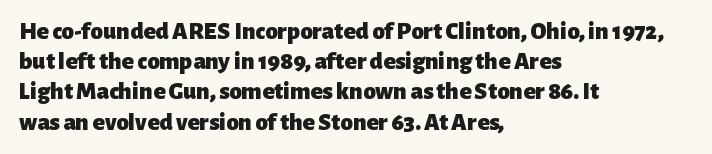
Q: Is the text bold? A: Yes.
Q: Is the text italic (slanted)? A: No, it is upright.
Q: Is the text underlined? A: No.
Q: How is the paragraph aligned? A: Left-aligned.
Q: Is the spacing between letters normal or unusually wide? A: Normal.
